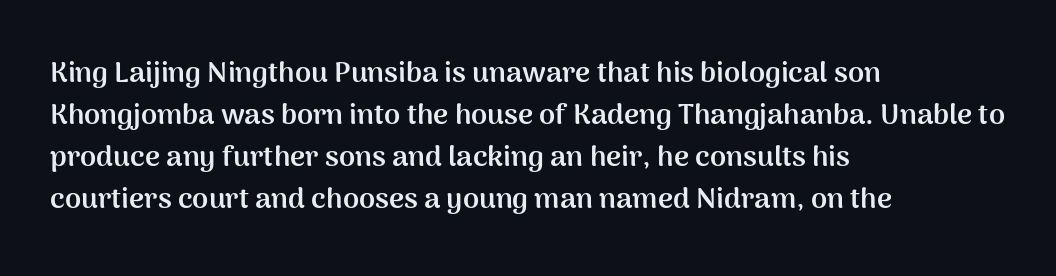
The face used here is proportionally spaced, like ordinary book or web type. Vertically, the passage feels balanced, rows spaced as you'd expect. Are there feet on the stems? There aren't — it's a sans. Words float on clear page, feet unadorned. Which margin do the lines hug? The left one — the right edge is uneven.
